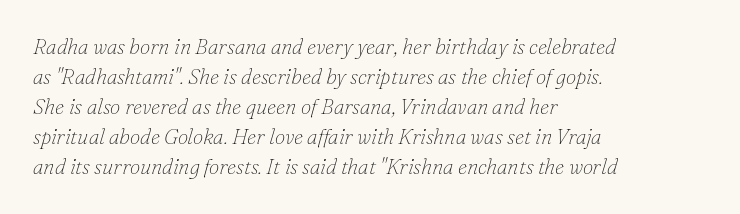
Q: Is the text bold? A: No.
Q: Is the text italic (slanted)? A: Yes, it leans right by about 16 degrees.
Q: Is the text underlined? A: No.
Q: How is the paragraph aligned? A: Left-aligned.
Q: Is the spacing between letters normal or unusually wide? A: Normal.
Q: Is the spacing between lines tight, normal or loose? A: Normal.
